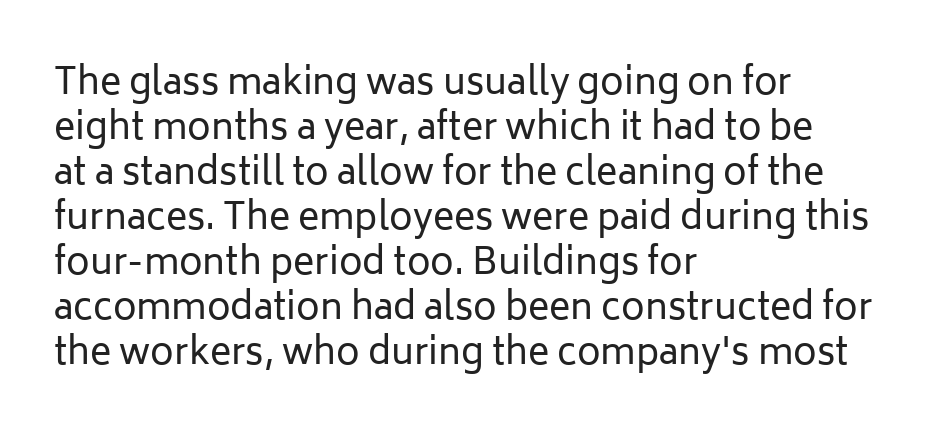
Left-aligned paragraph, ragged on the right. The space between consecutive lines is moderate. Upright lettering throughout. Words appear dense and cohesive because spacing is normal. Nope, no serifs anywhere on these letters.
